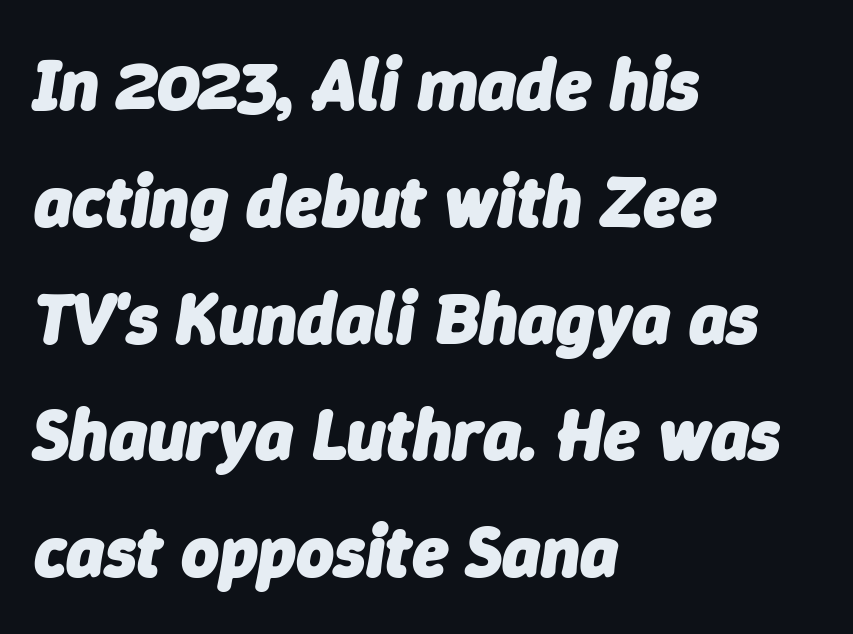
{"italic": "yes", "lean": "right", "slant_degrees": 9, "bold": "yes", "weight": "heavy", "width": "normal", "stroke_contrast": "low", "x_height": "medium", "monospaced": "no", "underline": "no", "align": "left", "line_spacing": "normal", "line_spacing_ratio": 1.6, "letter_spacing": "normal", "letter_spacing_em": 0.0, "glyph_px": 73}
